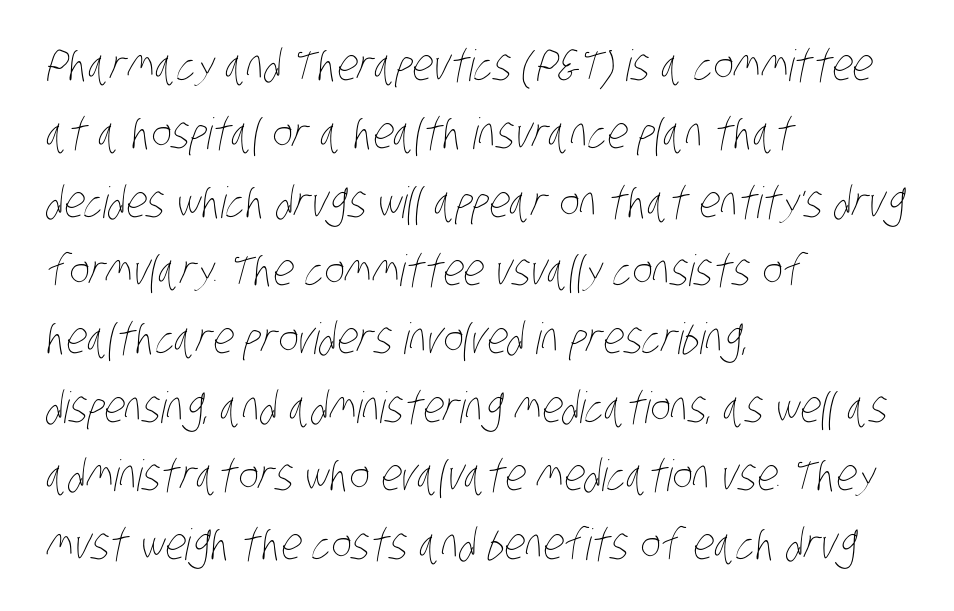
No heavy texture on the line: the type isn't bold. Caption: multi-line text, flush left, ragged right. Is this a fixed-width face? No — the glyphs have proportional, varying widths. Whoever set this chose a conventional vertical rhythm. Bare-footed words on every line. The type is set solid horizontally, with unmodified tracking.
